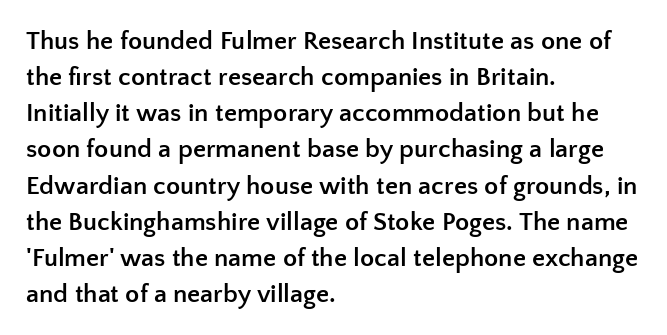
The image shows 26 px bold type, upright; set left-aligned, normal line spacing (1.39x), normal letter spacing, not underlined.
